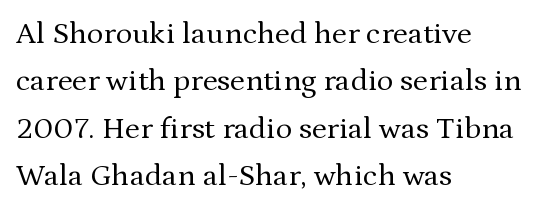
Q: Is the text bold? A: No.
Q: Is the text italic (slanted)? A: No, it is upright.
Q: Is the typeface a serif or a sans-serif typeface? A: Serif.
Q: Is the text underlined? A: No.
Q: How is the paragraph aligned? A: Left-aligned.
Q: Is the spacing between letters normal or unusually wide? A: Normal.
Q: Is the spacing between lines tight, normal or loose? A: Normal.
Q: Width (condensed, normal, or wide)? A: Normal.
Q: Stroke contrast? A: Medium.
Q: x-height? A: Medium.
Q: Monospaced? A: No.
